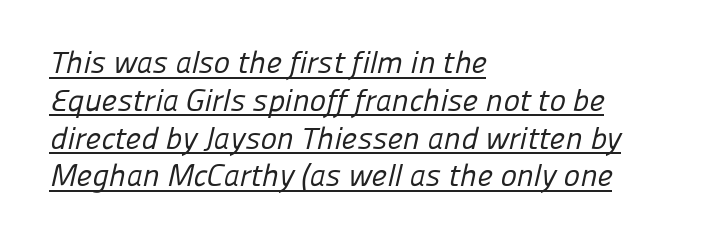
This rendering employs a face without finishing strokes, i.e., a sans-serif. Character widths vary here, with narrow letters taking less room than wide ones. The passage shown is underscored from start to finish. The compositor pushed each line to the left boundary. The weight would be labelled regular, book, light, or lighter still. Between one letter and the next there's only the usual sliver of space.
